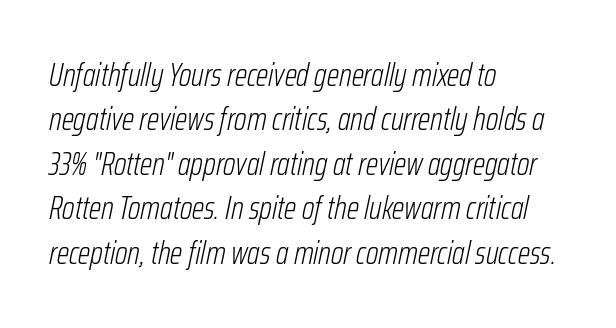
Q: Is the text bold? A: No.
Q: Is the text italic (slanted)? A: Yes, it leans right by about 12 degrees.
Q: Is the text underlined? A: No.
Q: How is the paragraph aligned? A: Left-aligned.
Q: Is the spacing between letters normal or unusually wide? A: Normal.
Q: Is the spacing between lines tight, normal or loose? A: Normal.
Q: Width (condensed, normal, or wide)? A: Condensed.
Q: Stroke contrast? A: Low.
Q: x-height? A: Medium.
Q: Monospaced? A: No.
